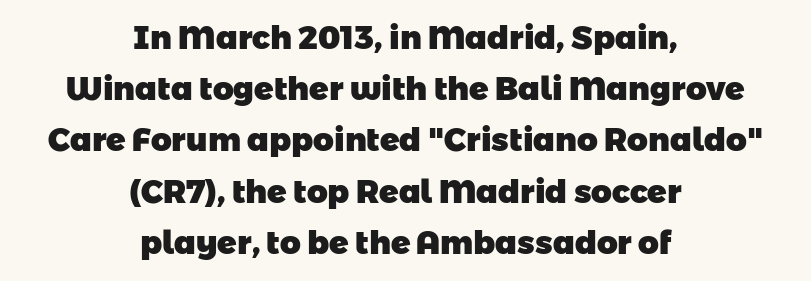
Lines of text with bare space underneath. Students, this is bold: see how much ink each stroke carries. The space between consecutive lines is moderate. Does the copy run flush right? No — it is centered line by line.
